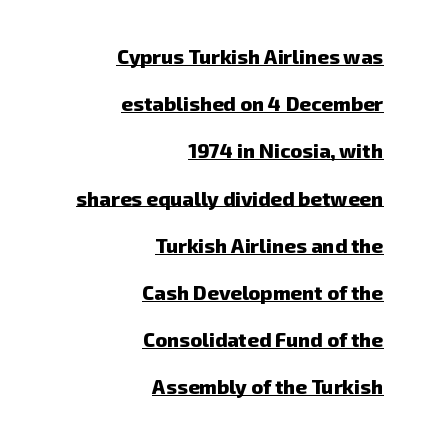
The image shows 20 px bold type; set right-aligned, loose line spacing (2.36x), normal letter spacing, underlined.
